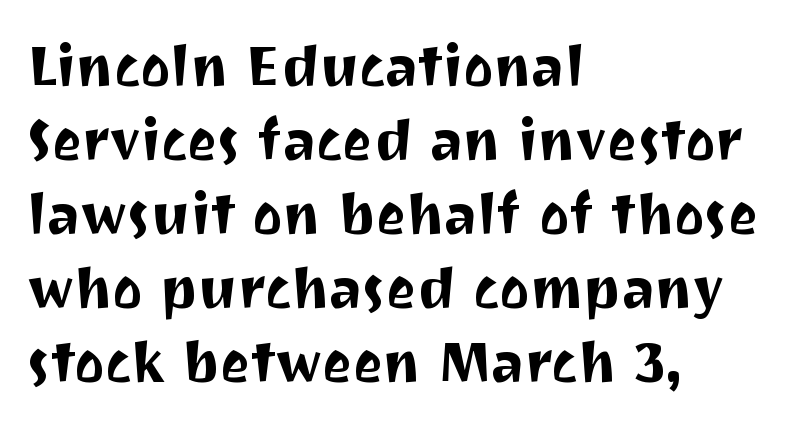
{"serif": "no", "italic": "no", "width": "normal", "stroke_contrast": "medium", "x_height": "medium", "monospaced": "no", "underline": "no", "align": "left", "line_spacing": "normal", "line_spacing_ratio": 1.3, "letter_spacing": "normal", "letter_spacing_em": 0.0, "glyph_px": 57}
